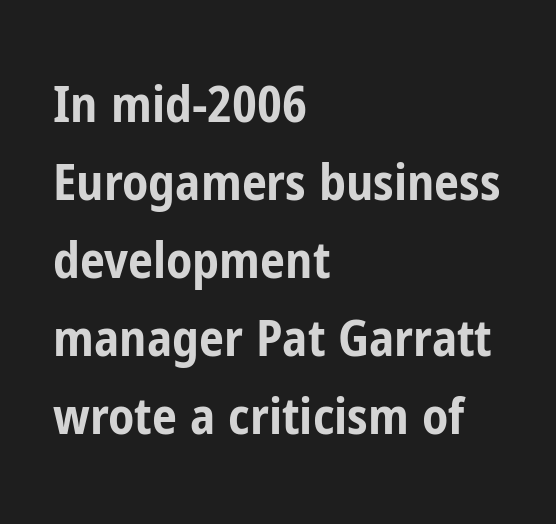
A classic flush-left, rag-right setting is used for this passage. Summary of weight: heavy, a full bold. Glyph-to-glyph distance matches everyday printed text. The line-height multiplier appears to be the usual default.
